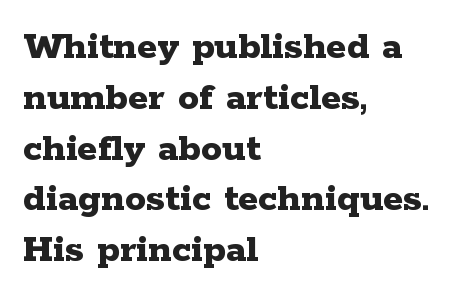
The image shows 42 px bold, wide serif type, upright; set left-aligned, line spacing 1.21x, normal letter spacing, not underlined; low stroke contrast and a medium x-height.
